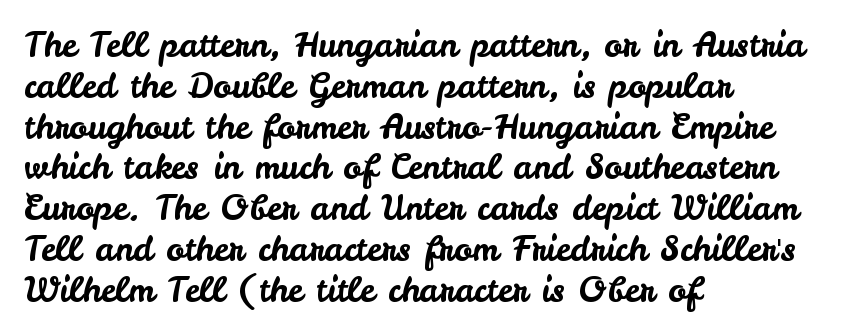
Q: Is the text italic (slanted)? A: Yes.
Q: Is the typeface a serif or a sans-serif typeface? A: Sans-serif.
Q: Is the text underlined? A: No.
Q: How is the paragraph aligned? A: Left-aligned.
Q: Is the spacing between letters normal or unusually wide? A: Normal.
Q: Width (condensed, normal, or wide)? A: Normal.
Q: Stroke contrast? A: Low.
Q: x-height? A: Small.
Q: Monospaced? A: No.
